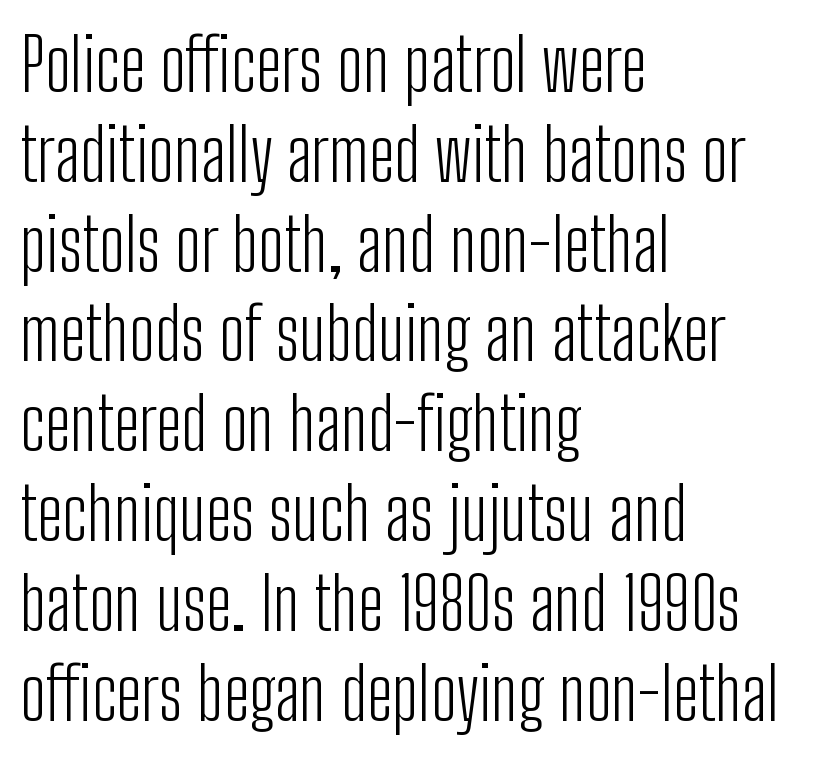
The image shows 73 px light, condensed sans-serif type, upright; set left-aligned, line spacing 1.23x, normal letter spacing, not underlined; low stroke contrast and a medium x-height.
